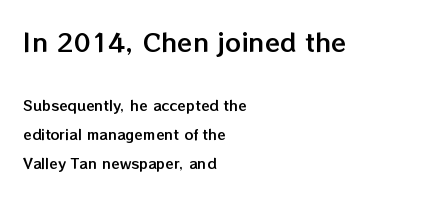
Q: Is the text italic (slanted)? A: No, it is upright.
Q: Is the text underlined? A: No.
Q: How is the paragraph aligned? A: Left-aligned.
Q: Is the spacing between letters normal or unusually wide? A: Normal.
Q: Is the spacing between lines tight, normal or loose? A: Loose.
Q: Which block of text is set in a larger size, the first (top) or the second (bottom)? A: The first (top) one.
